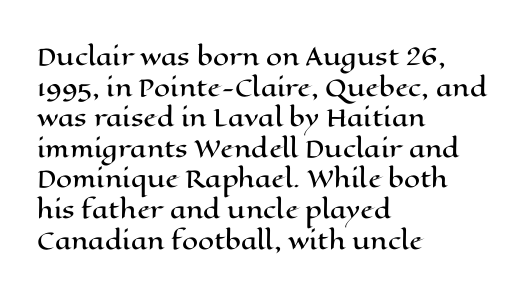
A typesetter would call this leading conventional body-copy spacing. No italicization has been applied; the sample stays upright. Tracking value appears to be zero — textbook default spacing. Short and long lines alike share a common starting point at left. Decoration check: the copy has no underline.
